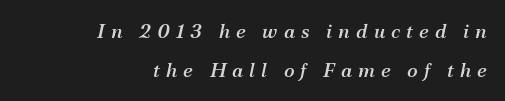
Q: Is the text italic (slanted)? A: Yes, it leans right by about 12 degrees.
Q: Is the text underlined? A: No.
Q: How is the paragraph aligned? A: Right-aligned.
Q: Is the spacing between letters normal or unusually wide? A: Unusually wide.
Q: Is the spacing between lines tight, normal or loose? A: Loose.
